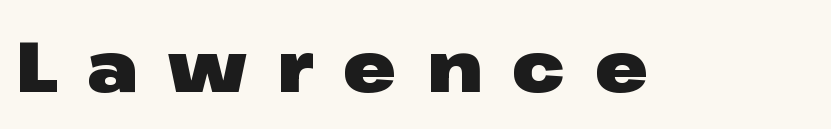
The image shows 71 px heavy, wide sans-serif type, upright; set unusually wide letter spacing (+0.42 em), not underlined; low stroke contrast and a medium x-height.
